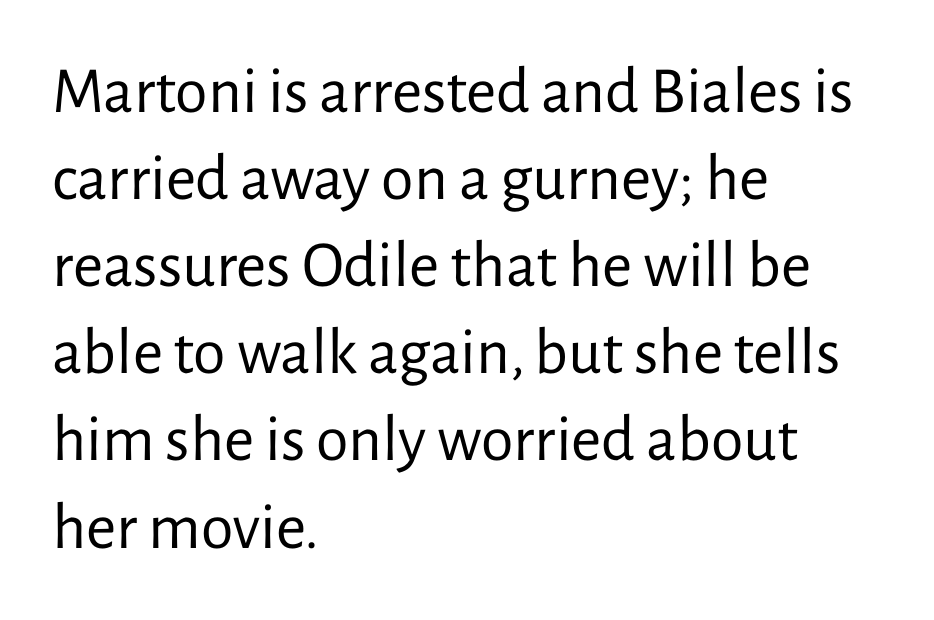
Quick note: underline off. In terms of letterspacing, this is plain default setting. Note the varied advance widths — an 'i' is clearly narrower than an 'm'. If you drew a line through each stem, it would be perfectly vertical. Horizontal bands of white between lines are of average thickness.
